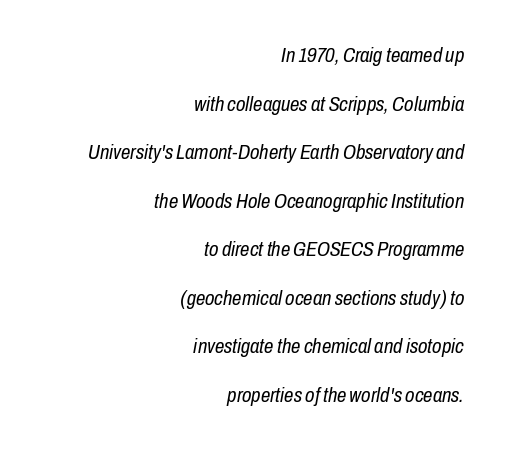
Decoration check: the copy has no underline. Is there much room between lines? Yes — plenty of vertical air separates them. Teacher's note: observe the even right margin — that is flush-right alignment. Counters stay open thanks to moderate or lighter strokes. In terms of letterspacing, this is plain default setting. You can tell it's italic because the verticals aren't actually vertical.
